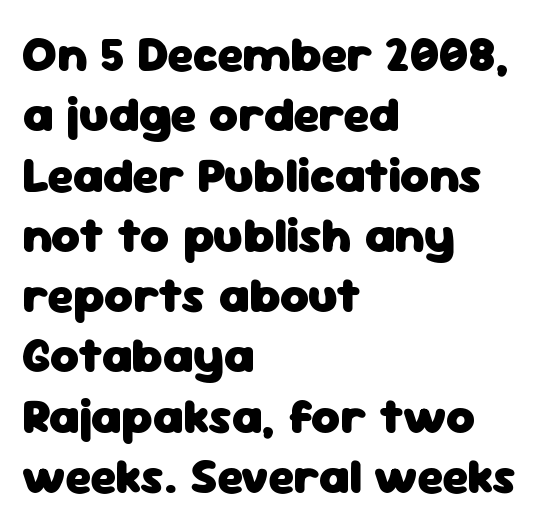
The image shows 49 px heavy sans-serif type, upright; set left-aligned, line spacing 1.23x, normal letter spacing, not underlined; low stroke contrast and a medium x-height.
